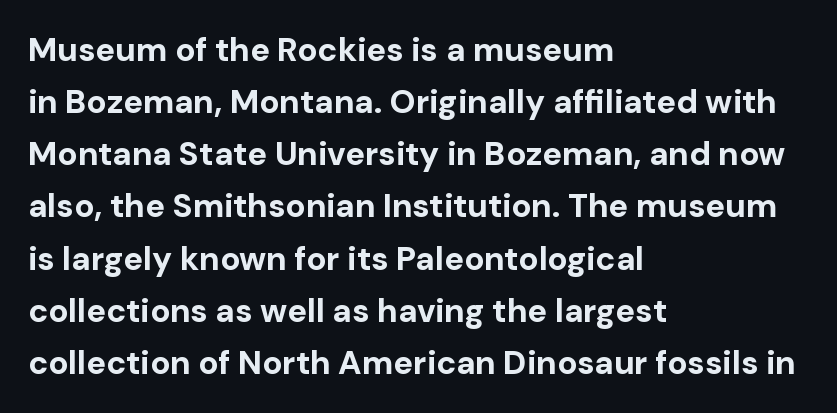
The letters sit at their default tracking, neither squeezed nor spread. Do the letters lean? They stand straight. Think of a printed novel: that variable character pitch is what you see here. Observe the absence of serifs on each vertical stroke in this sample.
